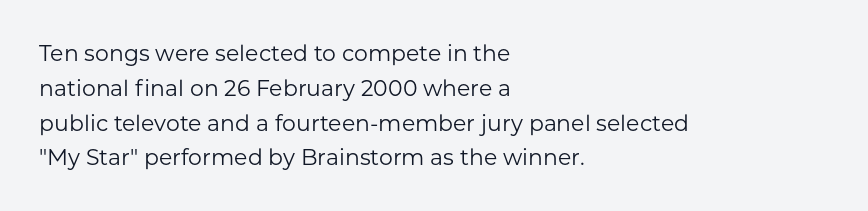
Q: Is the text bold? A: No.
Q: Is the text italic (slanted)? A: No, it is upright.
Q: Is the text underlined? A: No.
Q: How is the paragraph aligned? A: Left-aligned.
Q: Is the spacing between letters normal or unusually wide? A: Normal.
Q: Is the spacing between lines tight, normal or loose? A: Normal.
